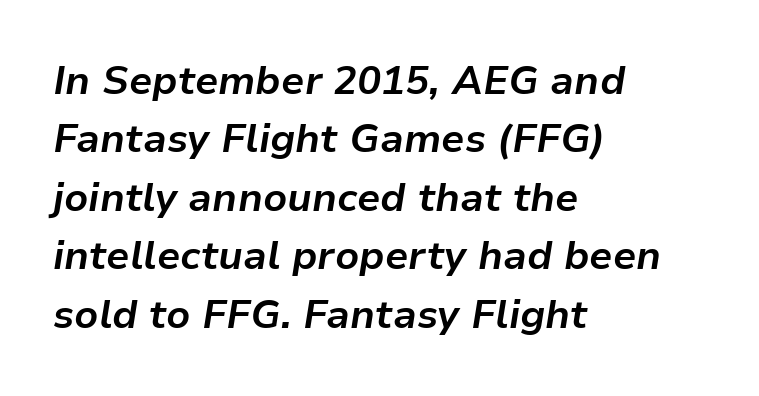
The axis of the letterforms is tilted away from vertical. Has an underline been added? It has not. Leading matches the norm, producing a regular column. Weight check: bold — yes, fully. The rendering uses natural spacing where letterforms have individual widths. Horizontally, the lines are justified to the leading edge only.
